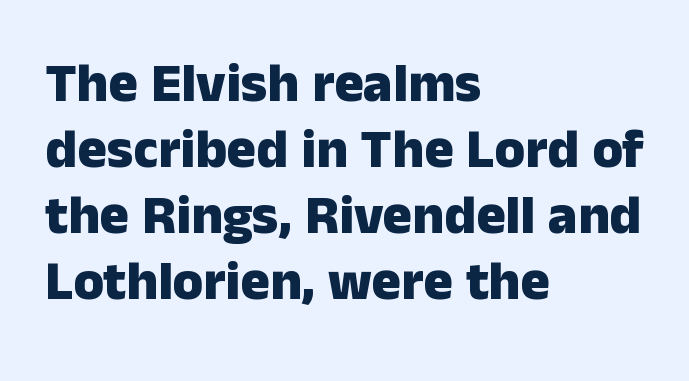
The image shows 55 px heavy sans-serif type, upright; set left-aligned, line spacing 1.2x, normal letter spacing, not underlined; low stroke contrast and a medium x-height.
